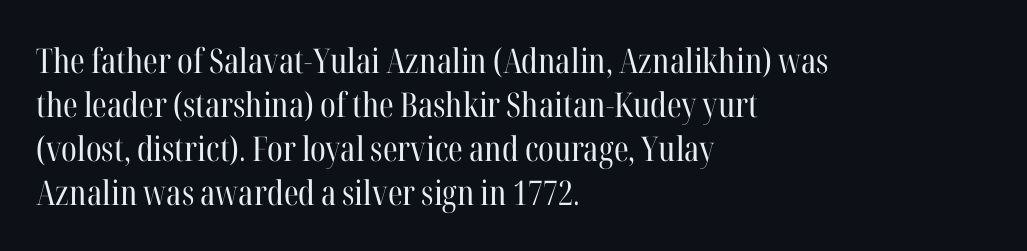
{"serif": "yes", "italic": "no", "bold": "no", "weight": "regular", "width": "condensed", "stroke_contrast": "high", "x_height": "medium", "monospaced": "no", "underline": "no", "align": "left", "line_spacing": "normal", "line_spacing_ratio": 1.29, "letter_spacing": "normal", "letter_spacing_em": 0.0, "glyph_px": 34}
